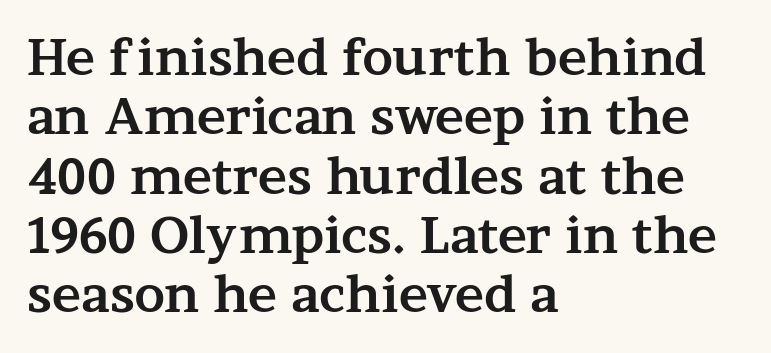
Q: Is the text bold? A: Yes.
Q: Is the text italic (slanted)? A: No, it is upright.
Q: Is the typeface a serif or a sans-serif typeface? A: Serif.
Q: Is the text underlined? A: No.
Q: How is the paragraph aligned? A: Left-aligned.
Q: Is the spacing between letters normal or unusually wide? A: Normal.
Q: Width (condensed, normal, or wide)? A: Wide.
Q: Stroke contrast? A: Medium.
Q: x-height? A: Medium.
Q: Monospaced? A: No.
